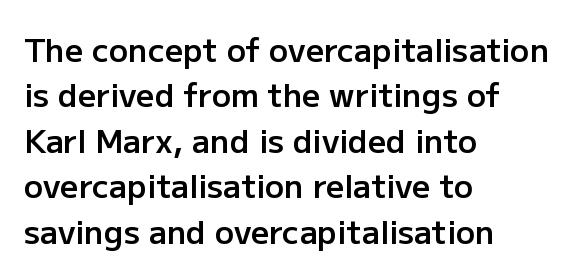
{"serif": "no", "italic": "no", "bold": "semi", "weight": "semibold", "width": "normal", "stroke_contrast": "low", "x_height": "medium", "monospaced": "no", "underline": "no", "align": "left", "line_spacing": "normal", "line_spacing_ratio": 1.42, "letter_spacing": "normal", "letter_spacing_em": 0.0, "glyph_px": 32}
